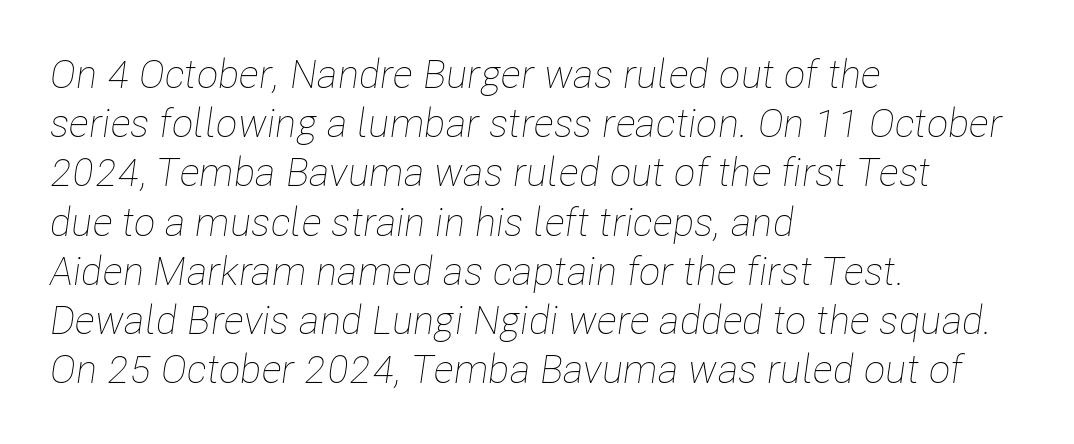
{"italic": "yes", "lean": "right", "slant_degrees": 8, "bold": "no", "weight": "thin", "width": "condensed", "stroke_contrast": "low", "x_height": "medium", "monospaced": "no", "underline": "no", "align": "left", "line_spacing_ratio": 1.23, "letter_spacing": "normal", "letter_spacing_em": 0.0, "glyph_px": 40}
